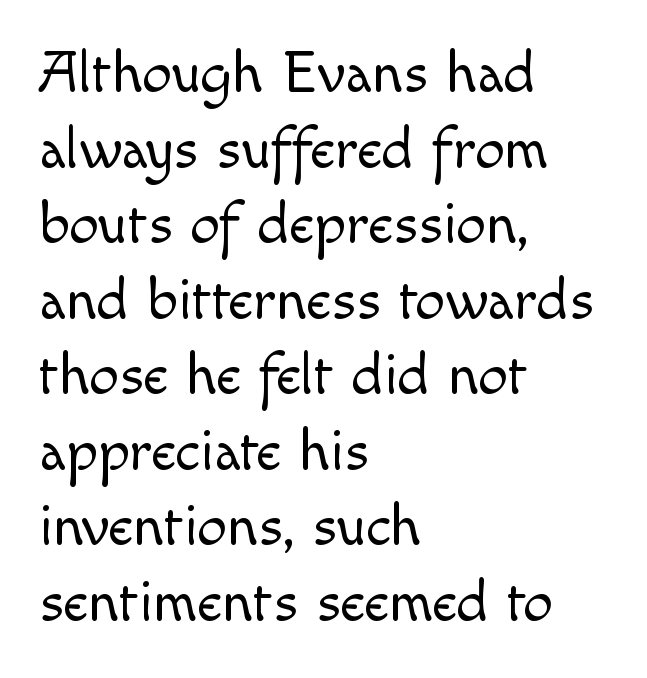
Q: Is the text bold? A: No.
Q: Is the text italic (slanted)? A: No, it is upright.
Q: Is the typeface a serif or a sans-serif typeface? A: Sans-serif.
Q: Is the text underlined? A: No.
Q: How is the paragraph aligned? A: Left-aligned.
Q: Is the spacing between letters normal or unusually wide? A: Normal.
Q: Is the spacing between lines tight, normal or loose? A: Normal.
Q: Width (condensed, normal, or wide)? A: Normal.
Q: x-height? A: Small.
Q: Monospaced? A: No.
